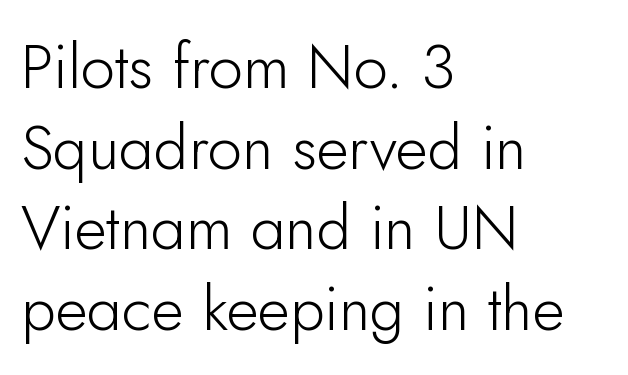
Q: Is the text bold? A: No.
Q: Is the text italic (slanted)? A: No, it is upright.
Q: Is the typeface a serif or a sans-serif typeface? A: Sans-serif.
Q: Is the text underlined? A: No.
Q: How is the paragraph aligned? A: Left-aligned.
Q: Is the spacing between letters normal or unusually wide? A: Normal.
Q: Is the spacing between lines tight, normal or loose? A: Normal.
Q: Width (condensed, normal, or wide)? A: Normal.
Q: Stroke contrast? A: Low.
Q: x-height? A: Small.
Q: Monospaced? A: No.
